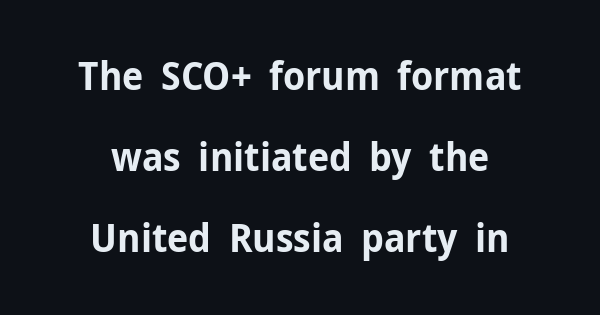
The face used here is a sans, in the tradition of grotesques and geometrics. A typesetter would call this zero additional tracking. The rendering uses natural spacing where letterforms have individual widths. Plenty of ink on the page — the face is bold. Reading down the column, the eye jumps a long way to each next line. The zone under the glyphs is completely vacant.
